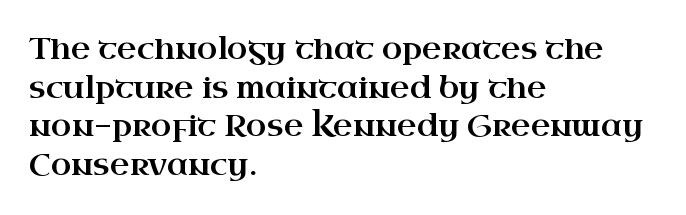
The image shows 30 px wide serif type, upright; set left-aligned, normal line spacing (1.29x), normal letter spacing, not underlined; high stroke contrast and a small x-height.
